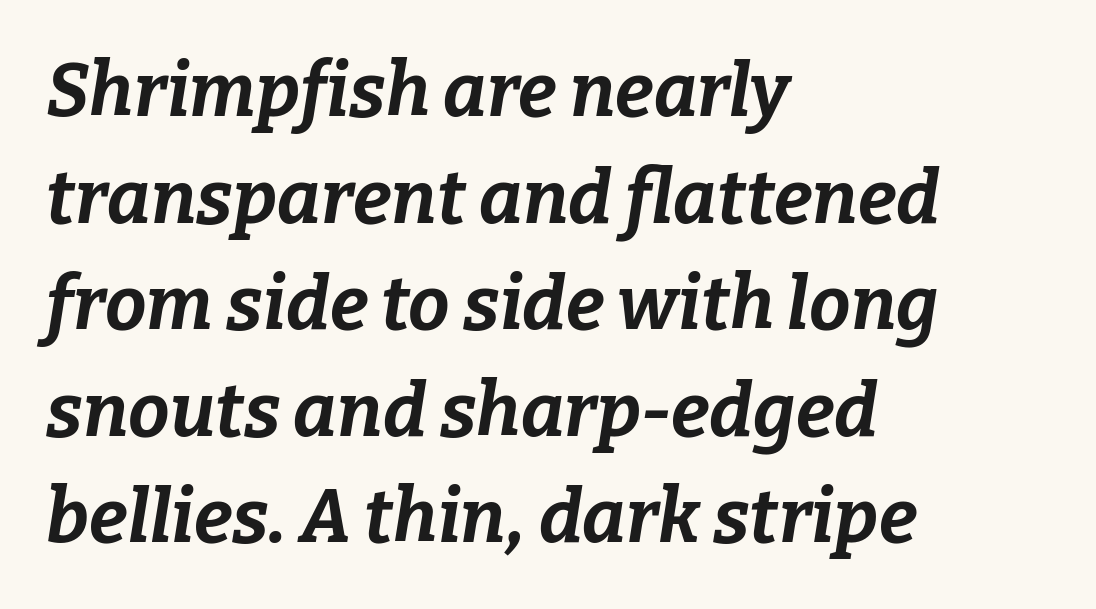
Compared with ordinary roman type, these characters are visibly tilted. Strokes here are thick enough to call this a true bold. Nothing unusual about the tracking: characters are spaced as the font intends. Is this a fixed-width face? No — the glyphs have proportional, varying widths. The rag falls on the right side of this text block. If you measured baseline to baseline, you'd find a middling distance.
